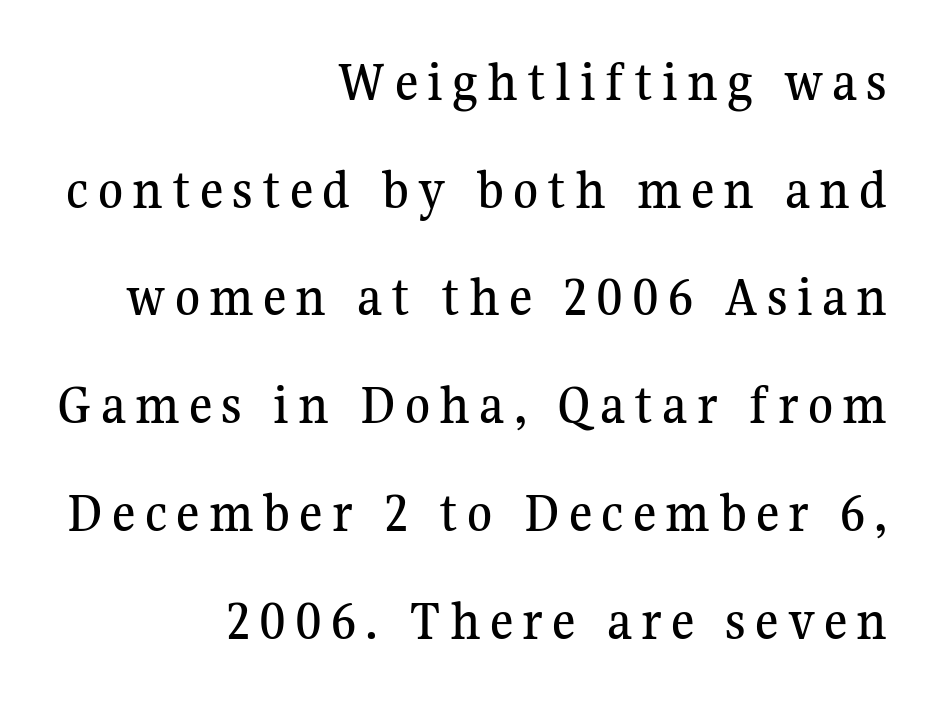
The image shows 57 px serif type, upright; set right-aligned, line spacing 1.89x, not underlined; medium stroke contrast and a medium x-height.
